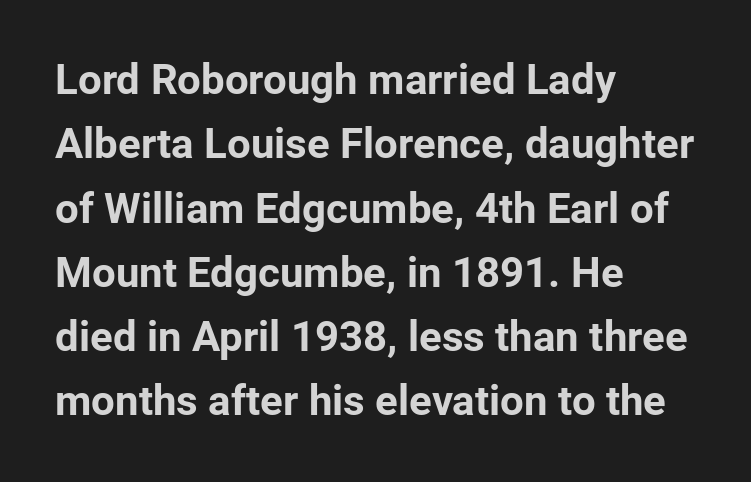
{"serif": "no", "italic": "no", "bold": "yes", "weight": "bold", "width": "normal", "stroke_contrast": "low", "x_height": "medium", "monospaced": "no", "underline": "no", "align": "left", "line_spacing": "normal", "line_spacing_ratio": 1.53, "letter_spacing": "normal", "letter_spacing_em": 0.0, "glyph_px": 42}
